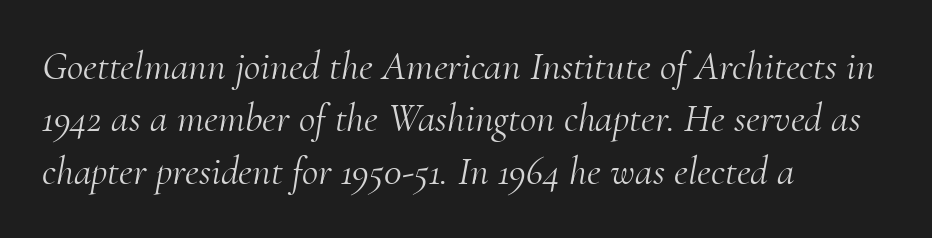
{"serif": "yes", "italic": "yes", "lean": "right", "slant_degrees": 10, "bold": "no", "weight": "light", "width": "normal", "stroke_contrast": "medium", "x_height": "small", "monospaced": "no", "underline": "no", "align": "left", "line_spacing": "normal", "line_spacing_ratio": 1.31, "letter_spacing": "normal", "letter_spacing_em": 0.0, "glyph_px": 40}
